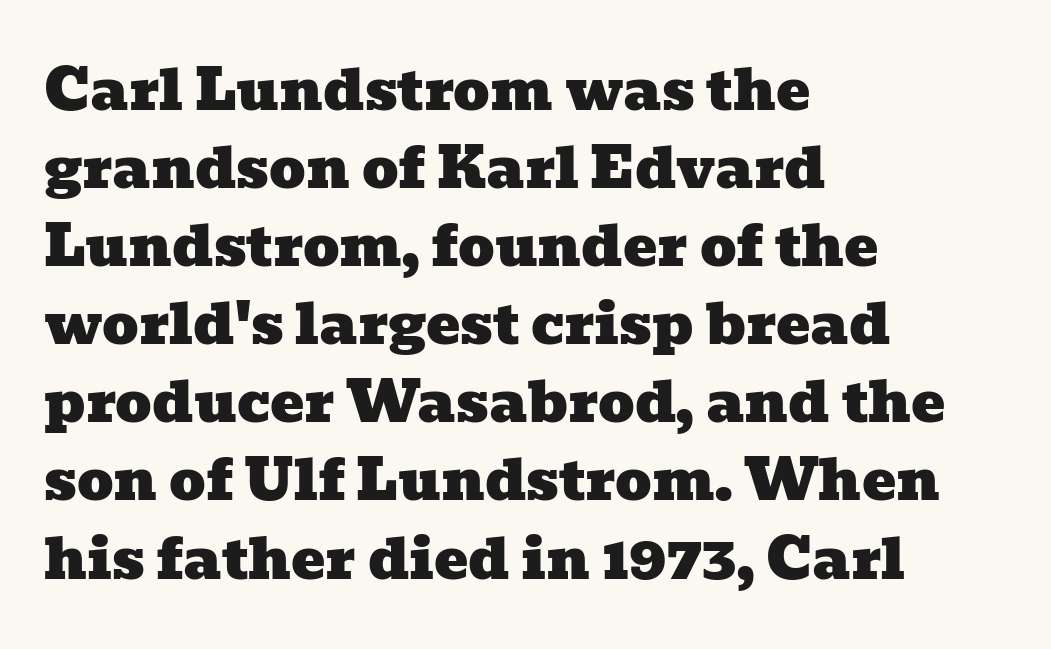
This block has exactly the height ordinary leading produces. Examine the stroke ends and you'll spot serifs. The paragraph shown leans on its left margin. Each word holds together tightly as a unit, with standard inter-letter gaps. Here the designer chose a conventional face with non-uniform glyph widths.
